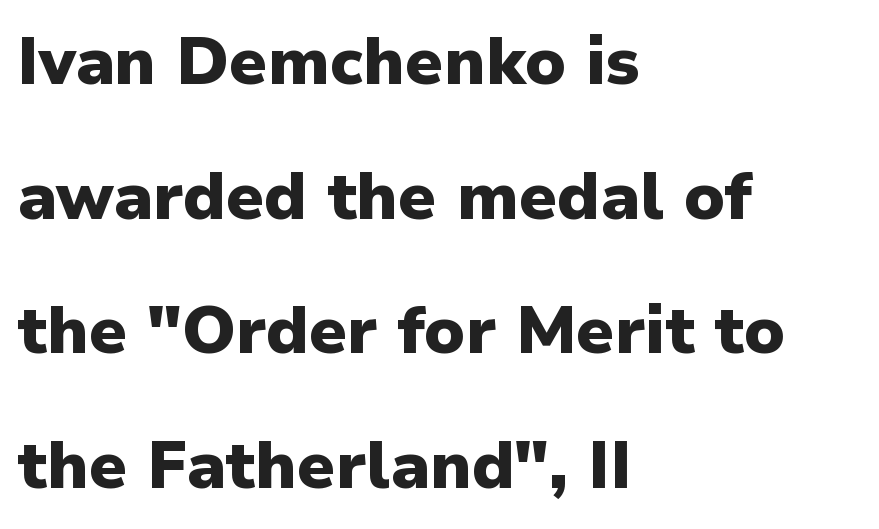
The image shows 66 px heavy sans-serif type, upright; set left-aligned, loose line spacing (2.04x), normal letter spacing, not underlined; low stroke contrast and a medium x-height.
